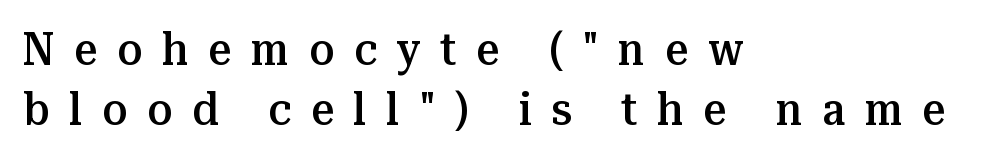
{"serif": "yes", "italic": "no", "bold": "semi", "weight": "semibold", "width": "normal", "stroke_contrast": "medium", "x_height": "medium", "monospaced": "no", "underline": "no", "align": "left", "line_spacing": "normal", "line_spacing_ratio": 1.33, "letter_spacing": "wide", "letter_spacing_em": 0.44, "glyph_px": 45}
